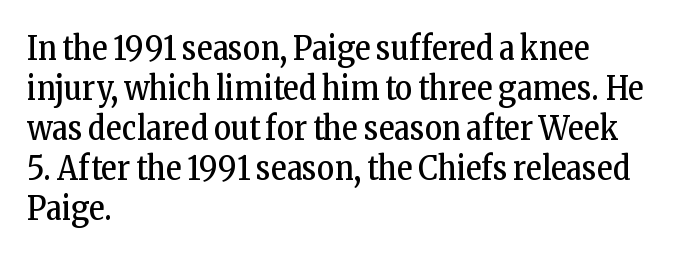
The image shows 33 px regular-weight, condensed serif type, upright; set left-aligned, line spacing 1.21x, normal letter spacing, not underlined; low stroke contrast and a medium x-height.
